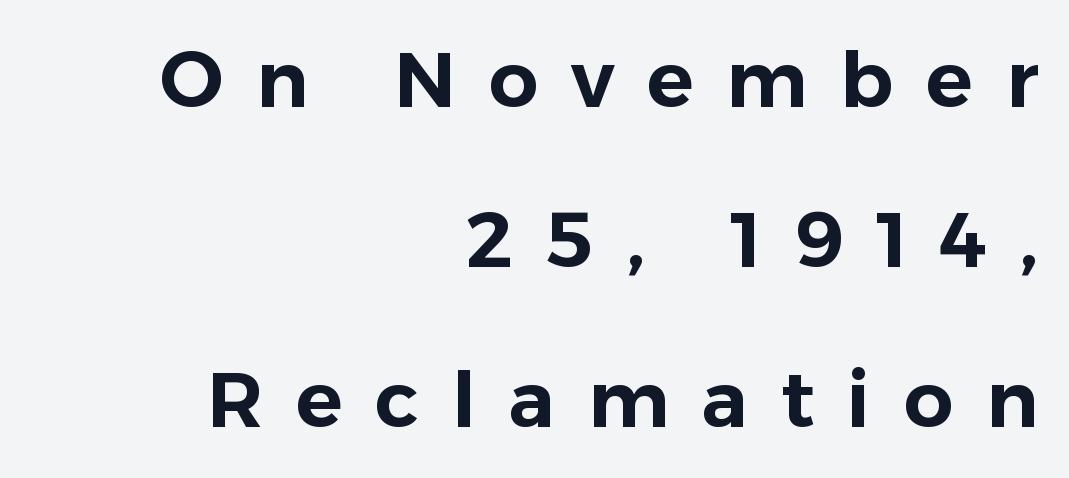
The image shows 78 px sans-serif type, upright; set right-aligned, loose line spacing (2.05x), unusually wide letter spacing (+0.42 em), not underlined; low stroke contrast and a medium x-height.
